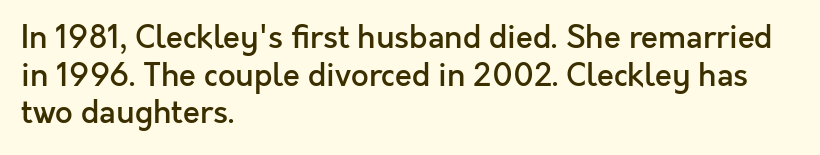
Characters follow at the spacing the type designer built in. Is the block centered? No — it sits flush against the left margin. Words float on clear page, feet unadorned. Character widths vary here, with narrow letters taking less room than wide ones. A fair bit of extra ink — the face is semibold, not bold. Stroke terminals: plain, sans-serif.
